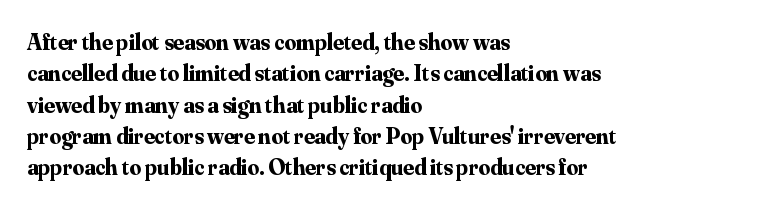
The image shows 23 px bold type, upright; set left-aligned, normal line spacing (1.36x), normal letter spacing, not underlined.
